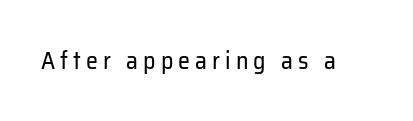
{"italic": "no", "bold": "no", "underline": "no", "letter_spacing": "wide", "letter_spacing_em": 0.21, "glyph_px": 24}
